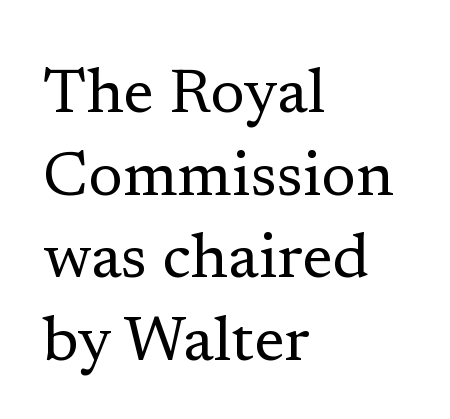
Is the block centered? No — it sits flush against the left margin. If you measured baseline to baseline, you'd find a middling distance. A typesetter would label this face a serif. Inter-character spacing is left at the font's built-in metrics. The area under the type is left untouched.
